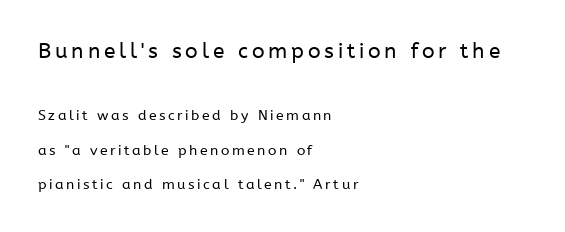
{"italic": "no", "bold": "no", "underline": "no", "align": "left", "line_spacing": "loose", "line_spacing_ratio": 2.48, "larger_block": "first", "size_ratio": 1.5, "glyph_px": 21}
